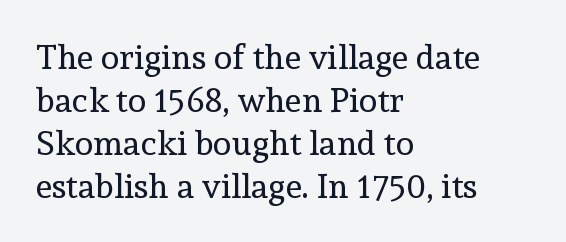
Is there any slant? The stems are plumb. The lines sit at an ordinary, default distance from one another. Spacing verdict: proportional, widths tailored to each character. Stem width sits at or under what a default text font uses. These lines stack with their left ends in a neat column. This rendering employs a face with finishing strokes, i.e., a serif.
